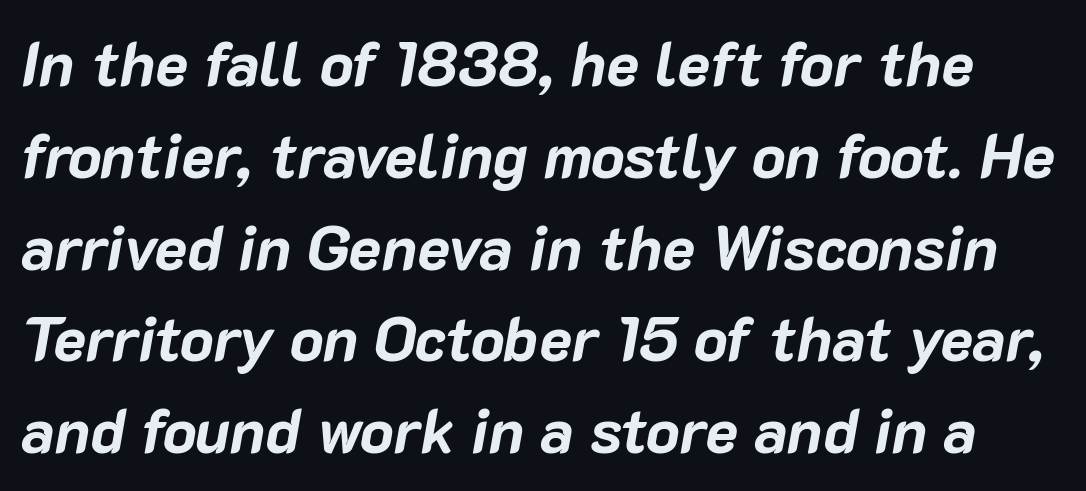
Q: Is the text bold? A: Yes.
Q: Is the text italic (slanted)? A: Yes, it leans right by about 10 degrees.
Q: Is the text underlined? A: No.
Q: Is the spacing between letters normal or unusually wide? A: Normal.
Q: Is the spacing between lines tight, normal or loose? A: Normal.
Q: Width (condensed, normal, or wide)? A: Normal.
Q: Stroke contrast? A: Low.
Q: x-height? A: Medium.
Q: Monospaced? A: No.
